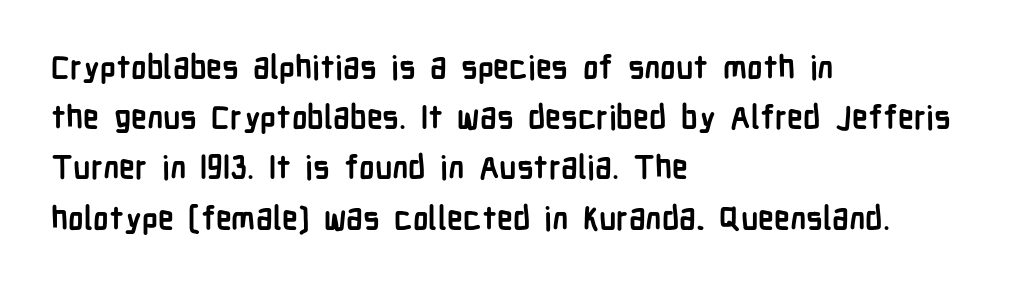
Stroke thickness is high; the sample reads as a true bold. Reading down the block, your eye returns to a fixed left position each line. No feet cap the strokes, marking this as sans-serif type. The letters stand upright; this is a roman face. The foot of each line stays bare and open. Regarding leading, the lines here are spaced in the standard way.
